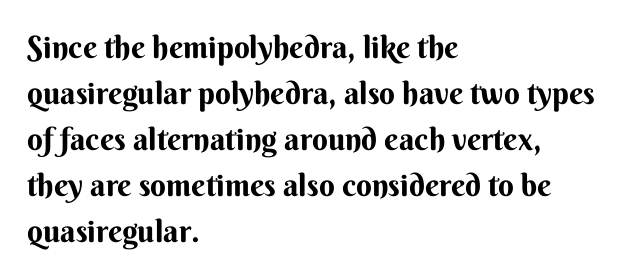
Q: Is the text bold? A: Yes.
Q: Is the text italic (slanted)? A: No, it is upright.
Q: Is the typeface a serif or a sans-serif typeface? A: Sans-serif.
Q: Is the text underlined? A: No.
Q: How is the paragraph aligned? A: Left-aligned.
Q: Is the spacing between letters normal or unusually wide? A: Normal.
Q: Is the spacing between lines tight, normal or loose? A: Normal.
Q: Width (condensed, normal, or wide)? A: Normal.
Q: Stroke contrast? A: Medium.
Q: x-height? A: Small.
Q: Monospaced? A: No.
